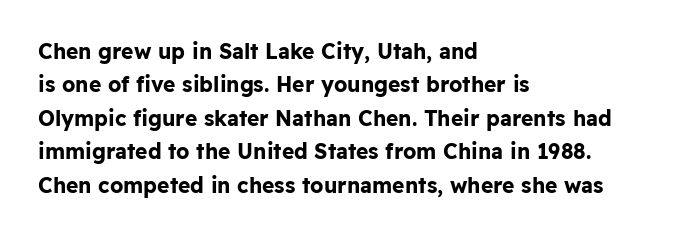
Q: Is the text bold? A: Yes.
Q: Is the text italic (slanted)? A: No, it is upright.
Q: Is the text underlined? A: No.
Q: How is the paragraph aligned? A: Left-aligned.
Q: Is the spacing between letters normal or unusually wide? A: Normal.
Q: Is the spacing between lines tight, normal or loose? A: Normal.
